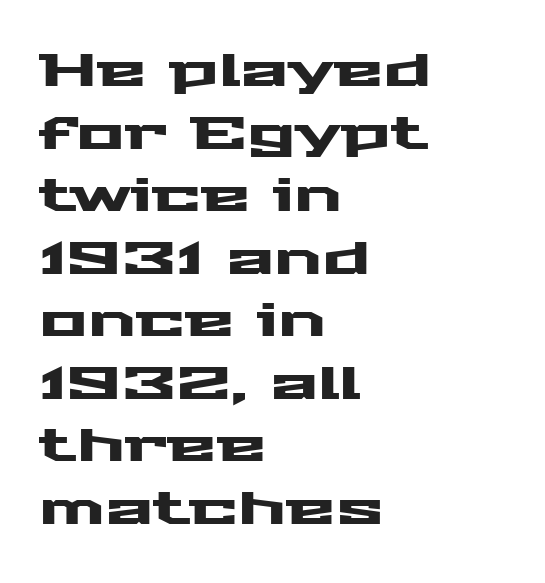
The image shows 45 px wide sans-serif type, upright; set left-aligned, normal line spacing (1.39x), normal letter spacing, not underlined; medium stroke contrast and a medium x-height.
